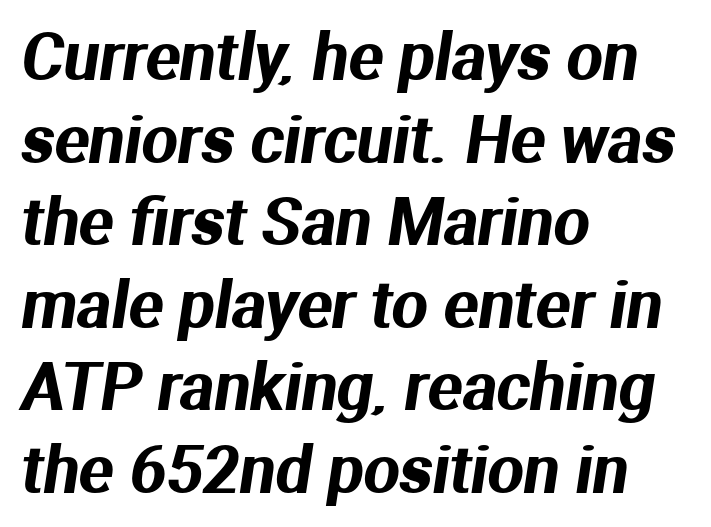
The image shows 64 px sans-serif type; set left-aligned, normal line spacing (1.29x), normal letter spacing, not underlined; medium stroke contrast and a medium x-height.
